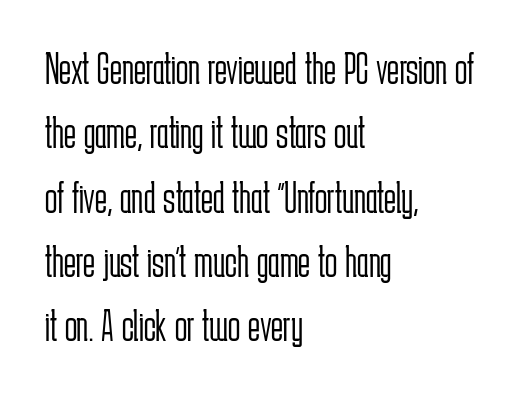
{"serif": "no", "italic": "no", "bold": "no", "weight": "light", "width": "condensed", "stroke_contrast": "low", "x_height": "medium", "monospaced": "no", "underline": "no", "align": "left", "line_spacing": "normal", "line_spacing_ratio": 1.43, "letter_spacing": "normal", "letter_spacing_em": 0.0, "glyph_px": 45}
